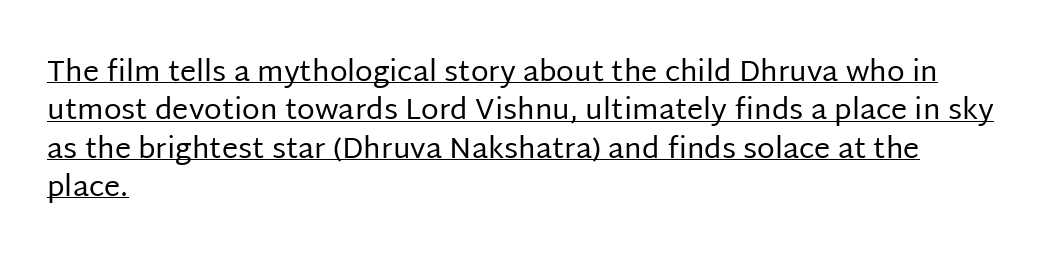
Vertical stems look standard width or narrower in stroke. This block has exactly the height ordinary leading produces. This rendering leaves character spacing at its baseline value. Note the varied advance widths — an 'i' is clearly narrower than an 'm'. The passage is arranged the way most books set body copy — flush left. Each line of the rendering has a horizontal stroke beneath the glyphs.
